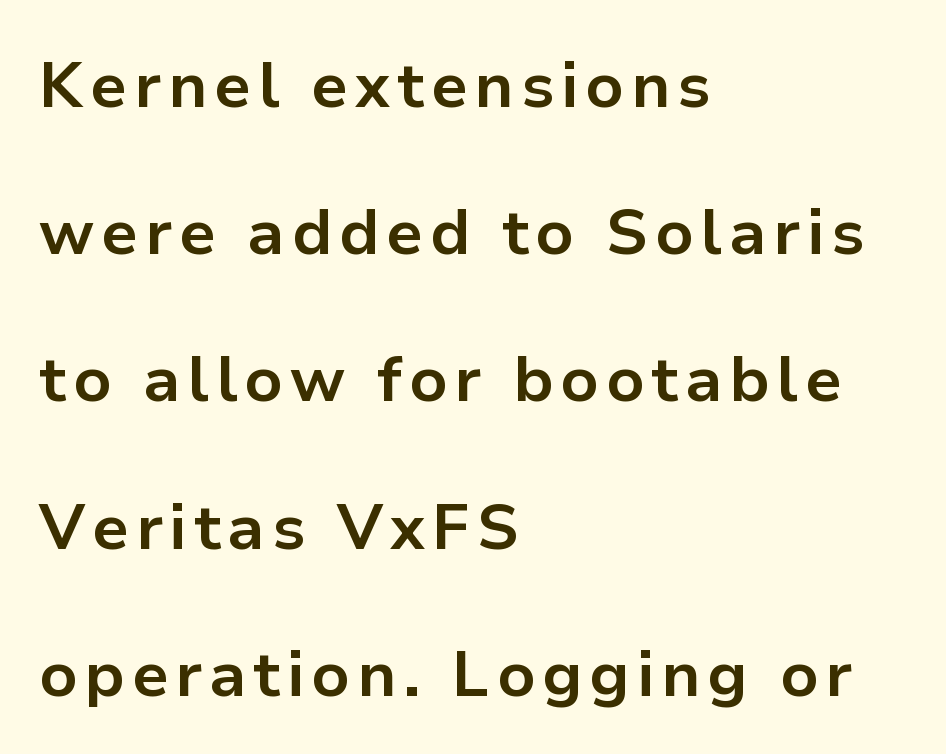
The image shows 64 px bold sans-serif type, upright; set left-aligned, loose line spacing (2.3x), not underlined; low stroke contrast and a medium x-height.
